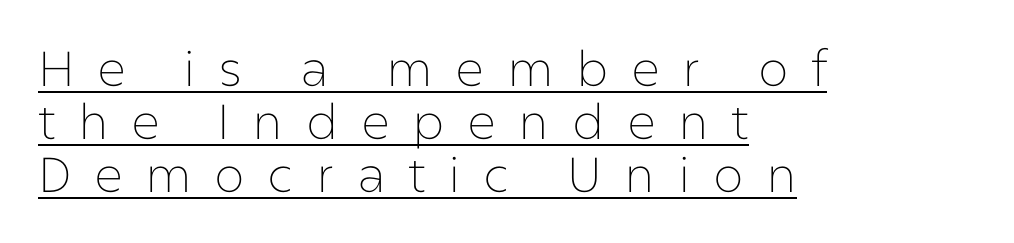
{"serif": "no", "italic": "no", "bold": "no", "weight": "thin", "width": "normal", "stroke_contrast": "low", "x_height": "medium", "monospaced": "no", "underline": "yes", "align": "left", "line_spacing": "tight", "line_spacing_ratio": 1.08, "letter_spacing": "wide", "letter_spacing_em": 0.46, "glyph_px": 49}
